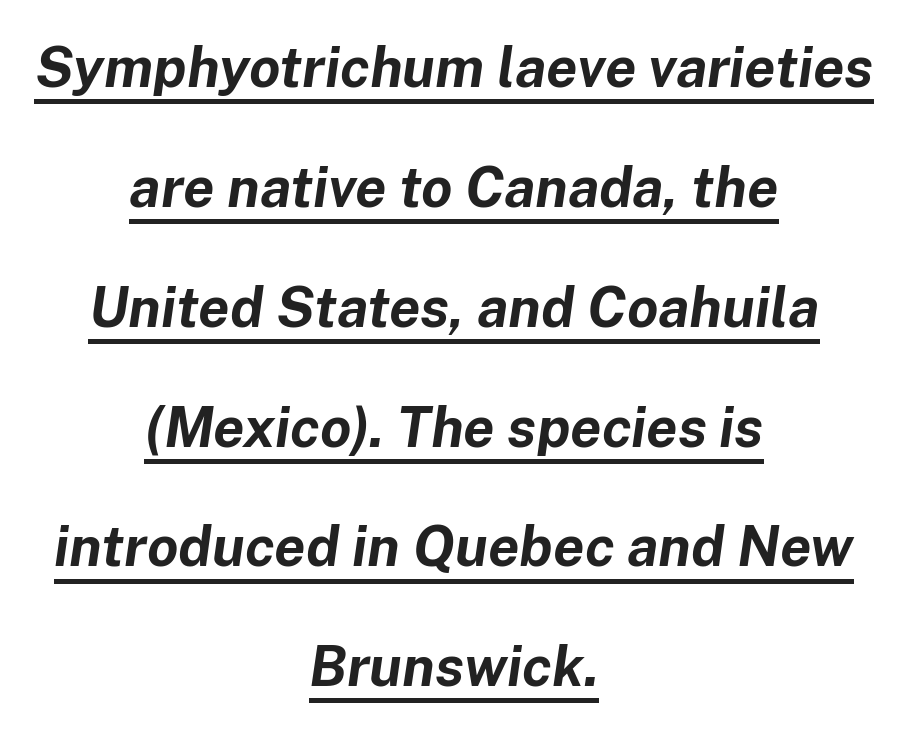
Q: Is the text bold? A: Yes.
Q: Is the text italic (slanted)? A: Yes, it leans right by about 8 degrees.
Q: Is the text underlined? A: Yes.
Q: How is the paragraph aligned? A: Centered.
Q: Is the spacing between letters normal or unusually wide? A: Normal.
Q: Is the spacing between lines tight, normal or loose? A: Loose.
Q: Width (condensed, normal, or wide)? A: Normal.
Q: Stroke contrast? A: Low.
Q: x-height? A: Medium.
Q: Monospaced? A: No.
